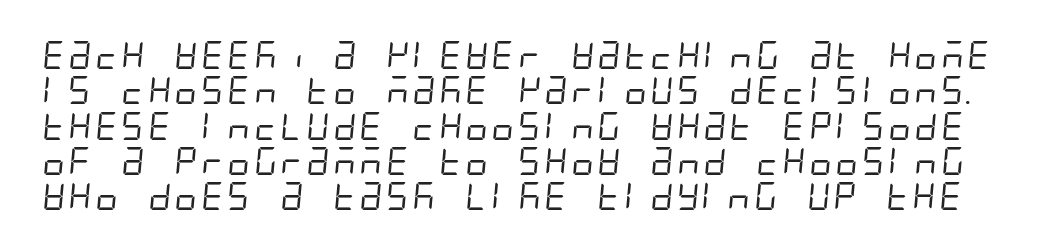
Q: Is the text bold? A: No.
Q: Is the typeface a serif or a sans-serif typeface? A: Sans-serif.
Q: Is the text underlined? A: No.
Q: Is the spacing between letters normal or unusually wide? A: Normal.
Q: Is the spacing between lines tight, normal or loose? A: Normal.
Q: Width (condensed, normal, or wide)? A: Condensed.
Q: Stroke contrast? A: Low.
Q: x-height? A: Large.
